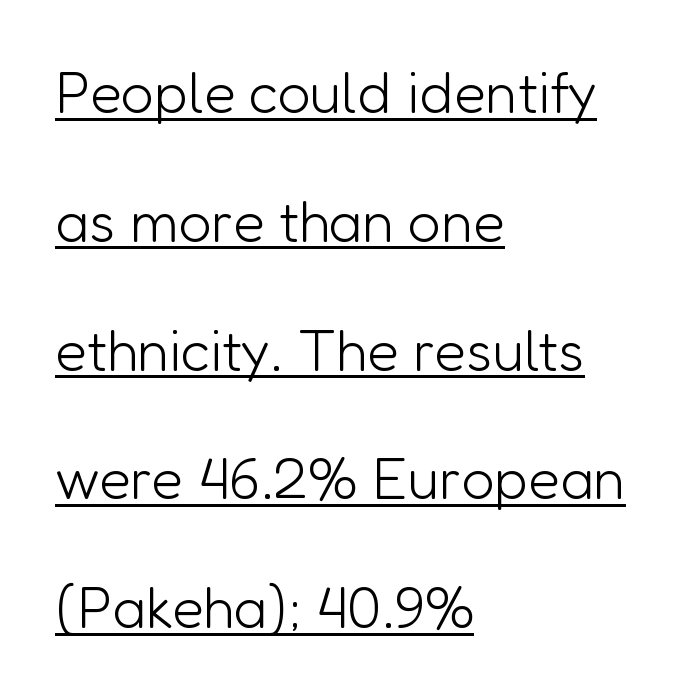
The image shows 58 px light sans-serif type, upright; set left-aligned, loose line spacing (2.22x), normal letter spacing, underlined; low stroke contrast and a medium x-height.
